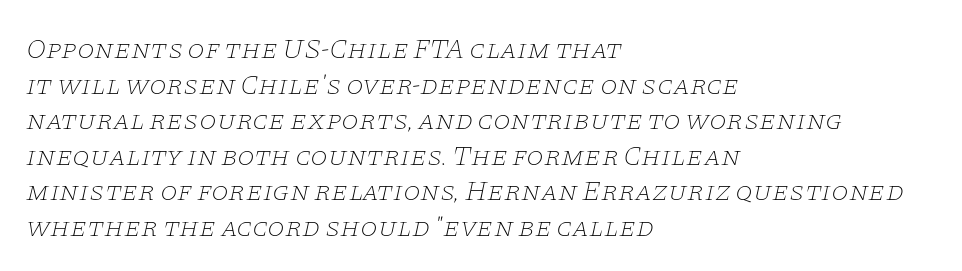
The image shows 28 px thin, wide serif type, italic (leaning right); set left-aligned, normal line spacing (1.27x), normal letter spacing, not underlined; low stroke contrast and a large x-height.
